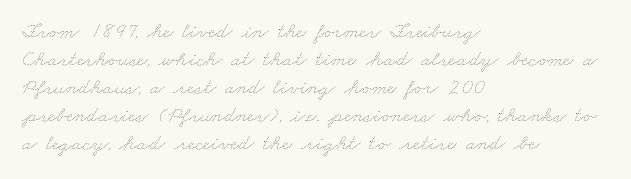
Standard letterfit; no display-style spreading of the glyphs. The leading is moderate, giving the passage an even texture. Rule under the text: the space is simply empty. Alignment: flush left. Weight class: somewhere from thin through regular.
